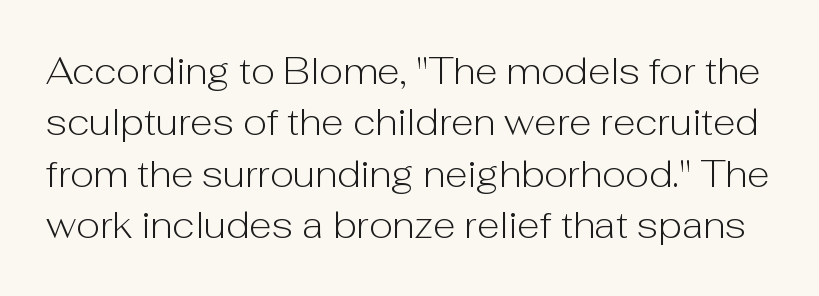
Q: Is the text bold? A: No.
Q: Is the text italic (slanted)? A: No, it is upright.
Q: Is the typeface a serif or a sans-serif typeface? A: Sans-serif.
Q: Is the text underlined? A: No.
Q: Is the spacing between letters normal or unusually wide? A: Normal.
Q: Is the spacing between lines tight, normal or loose? A: Normal.
Q: Width (condensed, normal, or wide)? A: Normal.
Q: Stroke contrast? A: Low.
Q: x-height? A: Medium.
Q: Monospaced? A: No.
